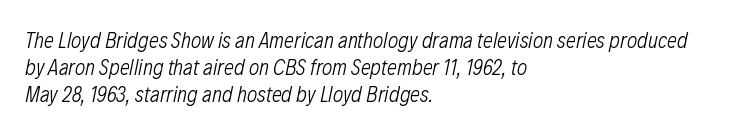
{"italic": "yes", "lean": "right", "slant_degrees": 12, "bold": "no", "underline": "no", "align": "left", "line_spacing_ratio": 1.23, "letter_spacing": "normal", "letter_spacing_em": 0.0, "glyph_px": 22}
